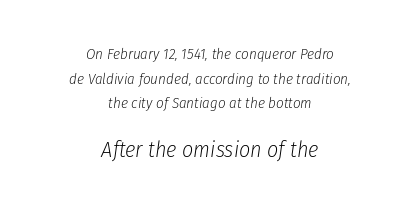
{"italic": "yes", "lean": "right", "slant_degrees": 8, "bold": "no", "underline": "no", "align": "center", "line_spacing": "normal", "line_spacing_ratio": 1.65, "letter_spacing": "normal", "letter_spacing_em": 0.0, "larger_block": "second", "size_ratio": 1.47, "glyph_px": 22}
